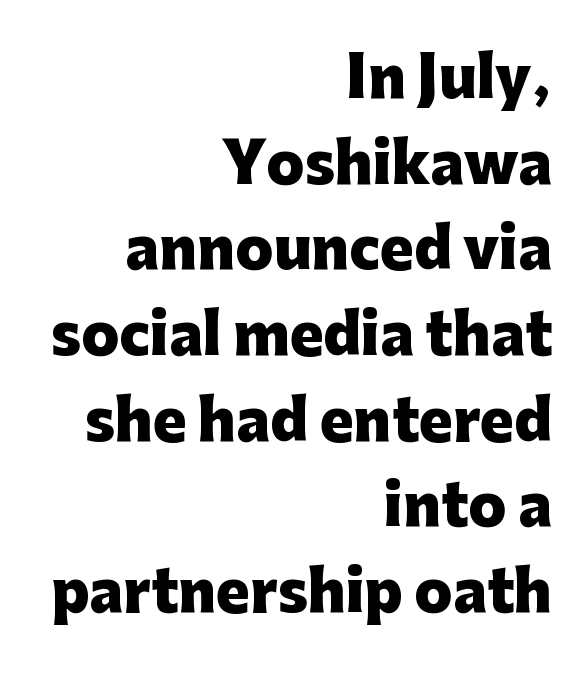
The baseline area is clear. The letters are bold, with thick, heavy strokes. These lines are composed in type without serifs. The lettering stays uniformly vertical, giving the passage a roman look.
